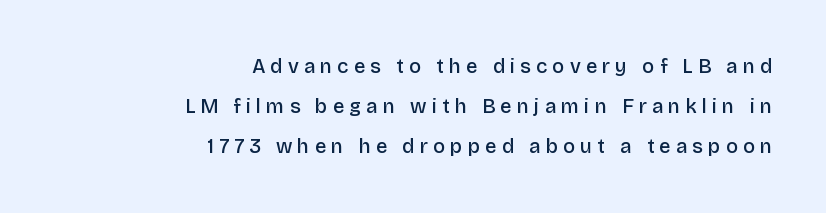
The image shows 20 px text type, upright; set right-aligned, loose line spacing (1.99x), unusually wide letter spacing (+0.26 em), not underlined.
